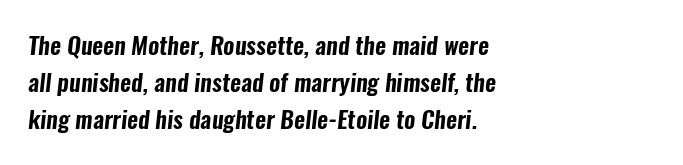
Q: Is the text underlined? A: No.
Q: How is the paragraph aligned? A: Left-aligned.
Q: Is the spacing between letters normal or unusually wide? A: Normal.
Q: Is the spacing between lines tight, normal or loose? A: Normal.
